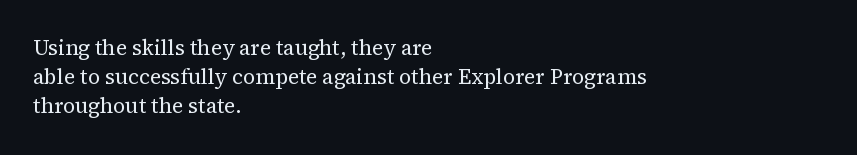
Tracking here is standard; glyphs follow each other at the usual distance. Heft: none added — not bold. These lines are set flush left with a ragged right edge. The letters stand straight up with perfectly vertical stems. Has an underline been added? It has not.
